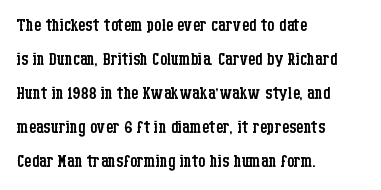
The image shows 23 px text type, upright; set left-aligned, normal line spacing (1.48x), normal letter spacing, not underlined.
